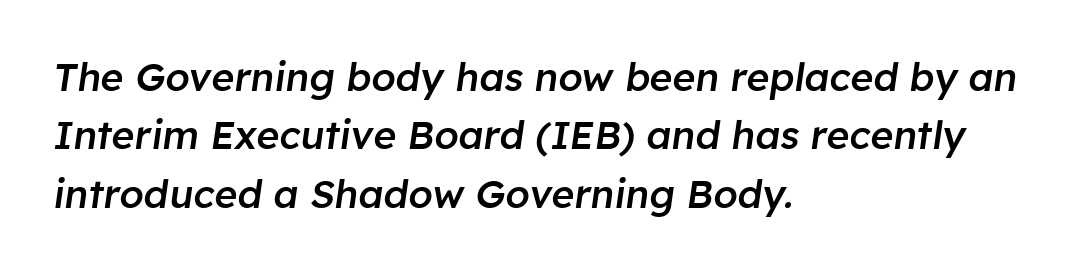
{"italic": "yes", "lean": "right", "slant_degrees": 8, "bold": "semi", "weight": "semibold", "width": "normal", "stroke_contrast": "low", "x_height": "medium", "monospaced": "no", "underline": "no", "align": "left", "line_spacing": "normal", "line_spacing_ratio": 1.5, "letter_spacing": "normal", "letter_spacing_em": 0.0, "glyph_px": 39}
